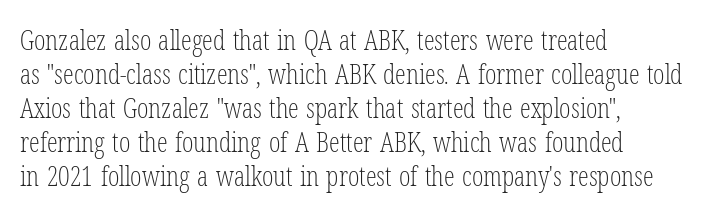
Q: Is the text bold? A: No.
Q: Is the text italic (slanted)? A: No, it is upright.
Q: Is the text underlined? A: No.
Q: How is the paragraph aligned? A: Left-aligned.
Q: Is the spacing between letters normal or unusually wide? A: Normal.
Q: Is the spacing between lines tight, normal or loose? A: Normal.
